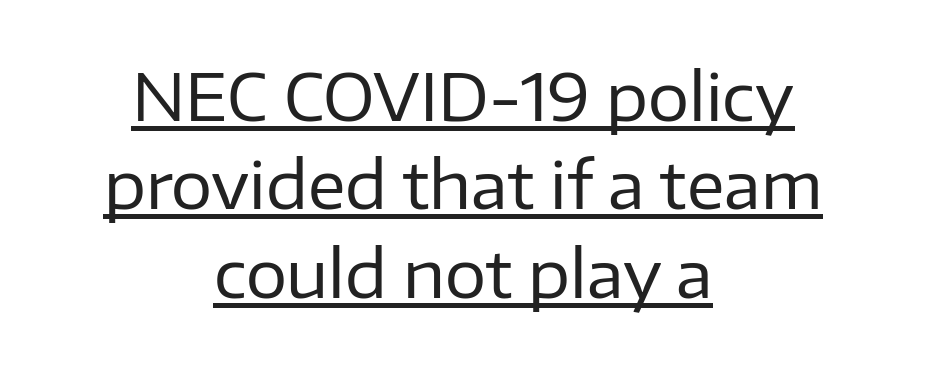
{"serif": "no", "italic": "no", "bold": "no", "weight": "regular", "width": "normal", "stroke_contrast": "low", "x_height": "medium", "monospaced": "no", "underline": "yes", "align": "center", "line_spacing": "normal", "line_spacing_ratio": 1.36, "letter_spacing": "normal", "letter_spacing_em": 0.0, "glyph_px": 65}
